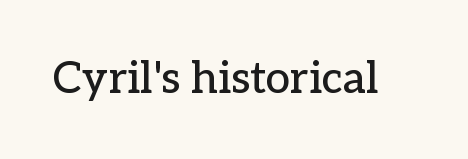
{"serif": "yes", "italic": "no", "width": "normal", "stroke_contrast": "low", "x_height": "medium", "monospaced": "no", "underline": "no", "letter_spacing": "normal", "letter_spacing_em": 0.0, "glyph_px": 44}
